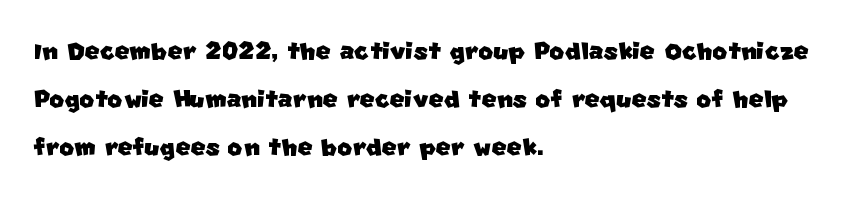
{"serif": "no", "width": "normal", "stroke_contrast": "low", "x_height": "large", "monospaced": "no", "underline": "no", "align": "left", "line_spacing": "normal", "line_spacing_ratio": 1.5, "letter_spacing": "normal", "letter_spacing_em": 0.0, "glyph_px": 32}
